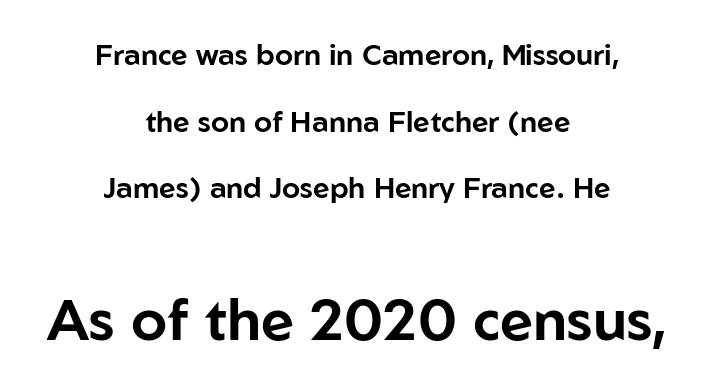
{"serif": "no", "italic": "no", "width": "normal", "stroke_contrast": "low", "x_height": "medium", "monospaced": "no", "underline": "no", "align": "center", "line_spacing": "loose", "line_spacing_ratio": 2.3, "letter_spacing": "normal", "letter_spacing_em": 0.0, "larger_block": "second", "size_ratio": 2.0, "glyph_px": 58}
